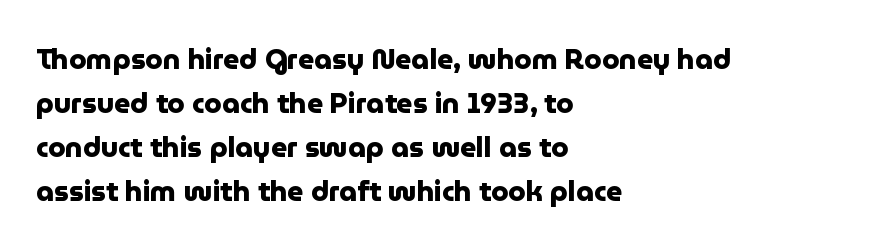
{"serif": "no", "italic": "no", "bold": "yes", "weight": "heavy", "width": "normal", "stroke_contrast": "low", "x_height": "medium", "monospaced": "no", "underline": "no", "align": "left", "line_spacing": "normal", "line_spacing_ratio": 1.57, "letter_spacing": "normal", "letter_spacing_em": 0.0, "glyph_px": 28}
